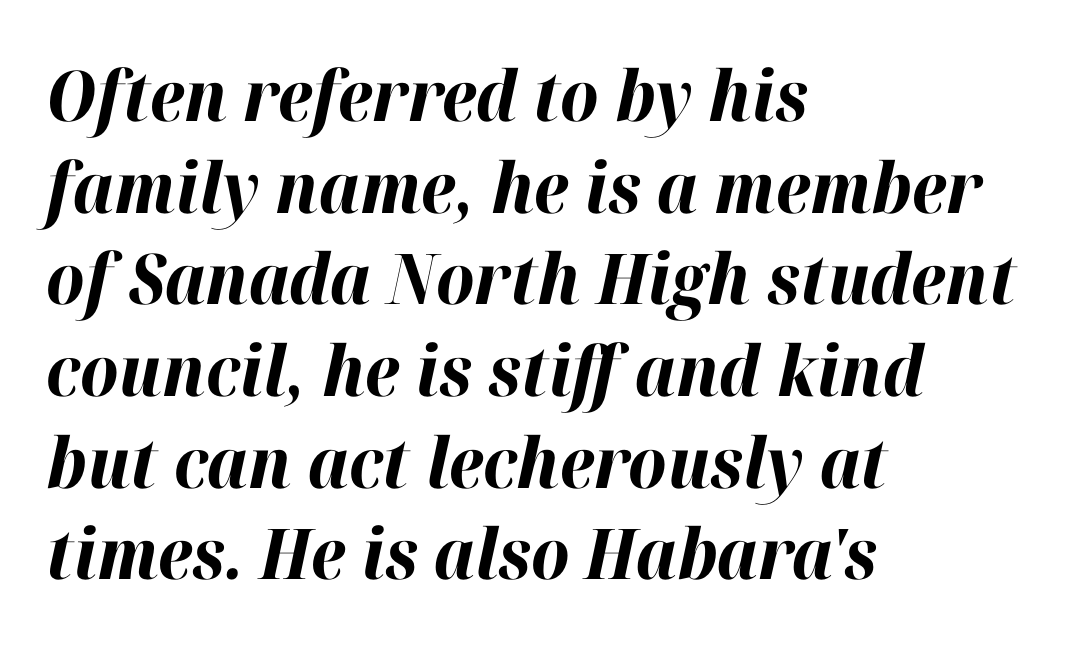
{"italic": "yes", "lean": "right", "slant_degrees": 12, "bold": "yes", "weight": "bold", "width": "normal", "stroke_contrast": "high", "x_height": "medium", "monospaced": "no", "underline": "no", "align": "left", "line_spacing": "normal", "line_spacing_ratio": 1.31, "letter_spacing": "normal", "letter_spacing_em": 0.0, "glyph_px": 70}
